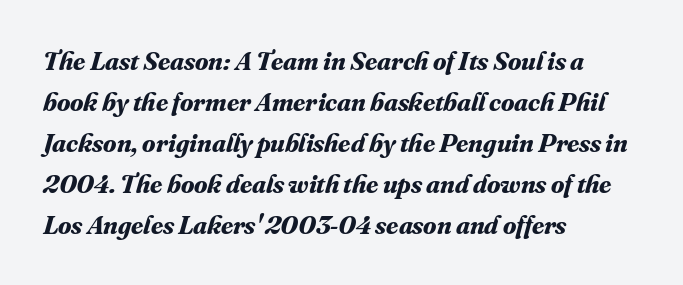
Q: Is the text bold? A: Yes.
Q: Is the text italic (slanted)? A: Yes, it leans right by about 16 degrees.
Q: Is the text underlined? A: No.
Q: How is the paragraph aligned? A: Left-aligned.
Q: Is the spacing between letters normal or unusually wide? A: Normal.
Q: Is the spacing between lines tight, normal or loose? A: Normal.
